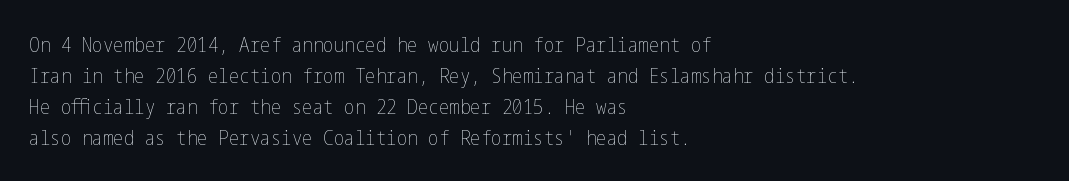
{"italic": "no", "bold": "no", "underline": "no", "align": "left", "line_spacing": "normal", "line_spacing_ratio": 1.47, "letter_spacing": "normal", "letter_spacing_em": 0.0, "glyph_px": 21}
